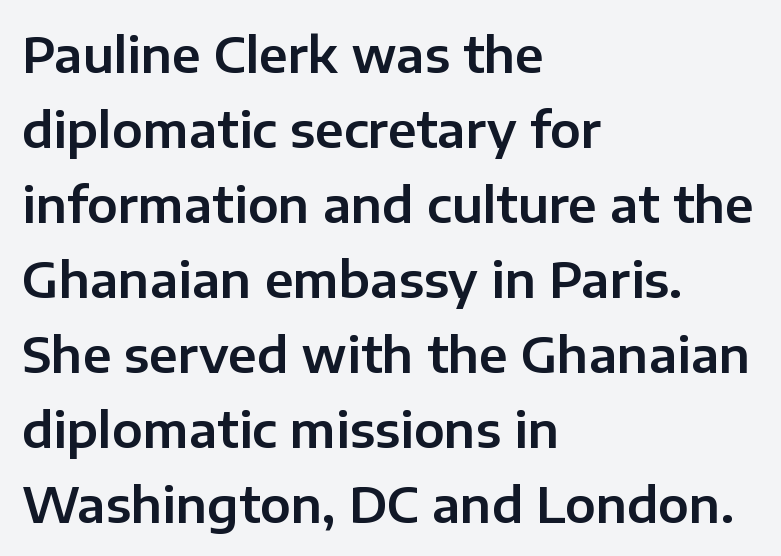
Think of a printed novel: that variable character pitch is what you see here. The rows are spaced the way most documents space them. No extra tracking has been applied to these lines. This rendering features lettering with no underline. You can tell it's not italic because the verticals are truly vertical.
